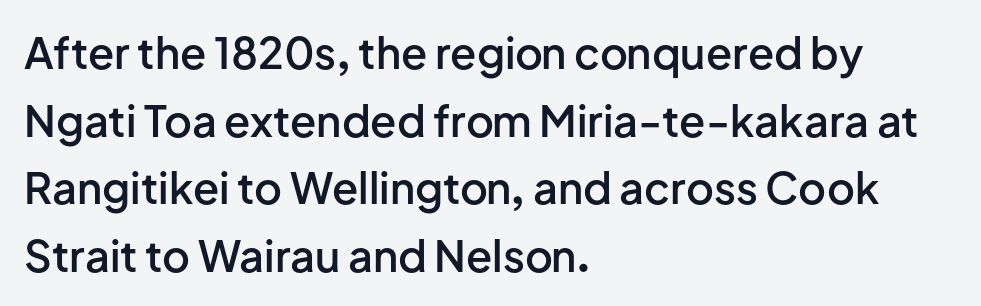
Q: Is the text bold? A: Semi-bold.
Q: Is the text italic (slanted)? A: No, it is upright.
Q: Is the typeface a serif or a sans-serif typeface? A: Sans-serif.
Q: Is the text underlined? A: No.
Q: How is the paragraph aligned? A: Left-aligned.
Q: Is the spacing between letters normal or unusually wide? A: Normal.
Q: Is the spacing between lines tight, normal or loose? A: Normal.
Q: Width (condensed, normal, or wide)? A: Normal.
Q: Stroke contrast? A: Low.
Q: x-height? A: Medium.
Q: Monospaced? A: No.
